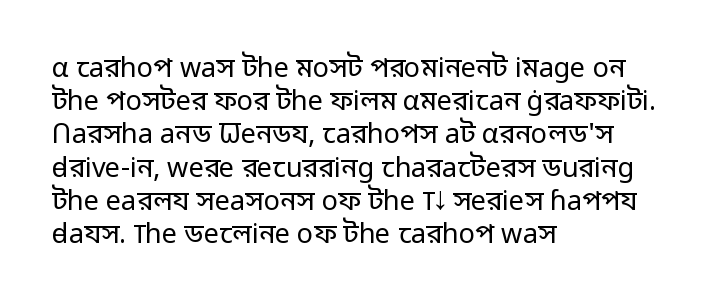
Q: Is the text bold? A: No.
Q: Is the text italic (slanted)? A: No, it is upright.
Q: Is the text underlined? A: No.
Q: How is the paragraph aligned? A: Left-aligned.
Q: Is the spacing between letters normal or unusually wide? A: Normal.
